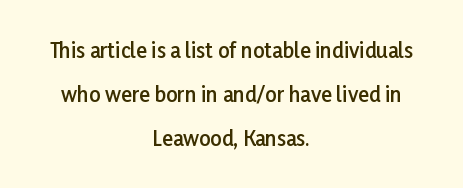
The image shows 20 px text type, upright; set centered, loose line spacing (2.19x), normal letter spacing, not underlined.
